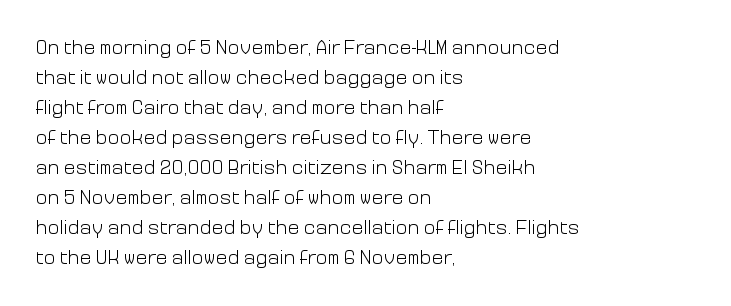
The image shows 20 px text type, upright; set left-aligned, normal line spacing (1.5x), normal letter spacing, not underlined.
